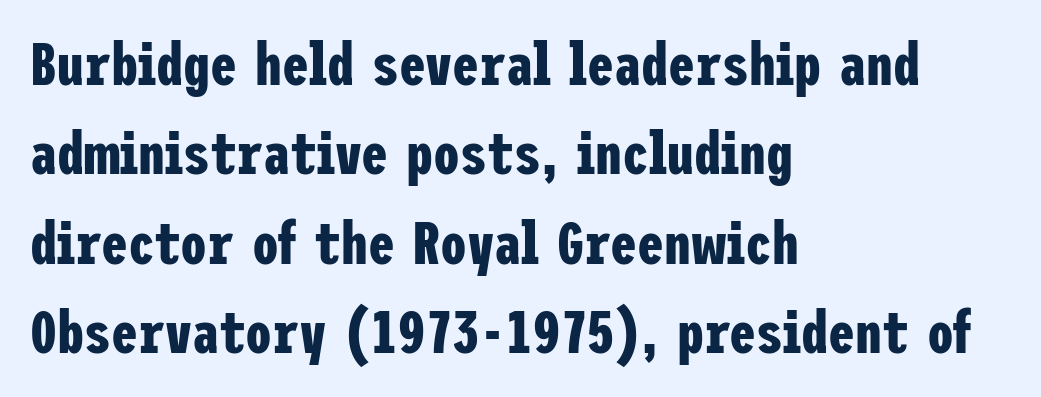
Q: Is the text bold? A: Yes.
Q: Is the text italic (slanted)? A: No, it is upright.
Q: Is the typeface a serif or a sans-serif typeface? A: Sans-serif.
Q: Is the text underlined? A: No.
Q: How is the paragraph aligned? A: Left-aligned.
Q: Is the spacing between letters normal or unusually wide? A: Normal.
Q: Is the spacing between lines tight, normal or loose? A: Normal.
Q: Width (condensed, normal, or wide)? A: Condensed.
Q: Stroke contrast? A: Low.
Q: x-height? A: Medium.
